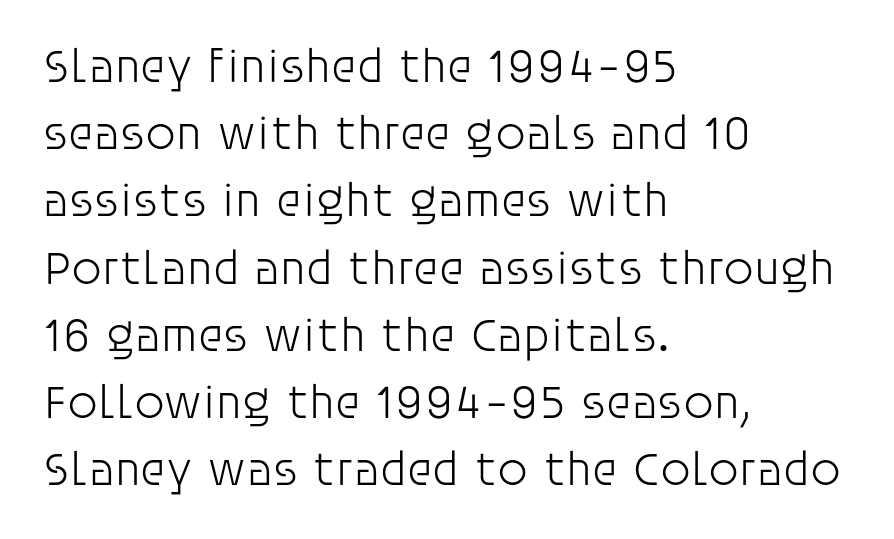
{"serif": "no", "italic": "no", "bold": "no", "weight": "light", "width": "normal", "stroke_contrast": "low", "x_height": "large", "monospaced": "no", "underline": "no", "align": "left", "line_spacing": "normal", "line_spacing_ratio": 1.4, "letter_spacing": "normal", "letter_spacing_em": 0.0, "glyph_px": 48}
